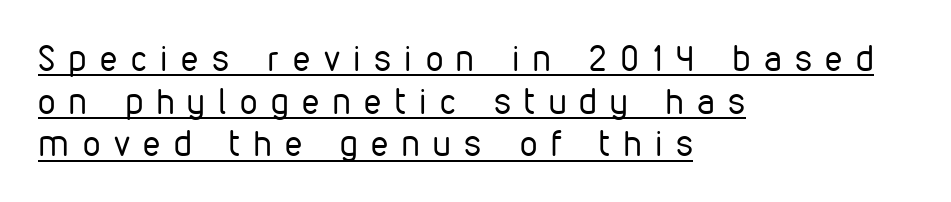
Inter-character spacing is expanded well beyond the font's built-in metrics. Somebody hit Ctrl+U on this one — the words are underlined. Every character sits straight up, as roman type does. Character widths vary here, with narrow letters taking less room than wide ones.
